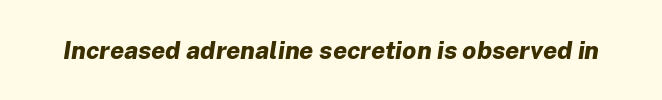
Q: Is the text bold? A: Yes.
Q: Is the text italic (slanted)? A: Yes, it leans right by about 8 degrees.
Q: Is the text underlined? A: No.
Q: Is the spacing between letters normal or unusually wide? A: Normal.
